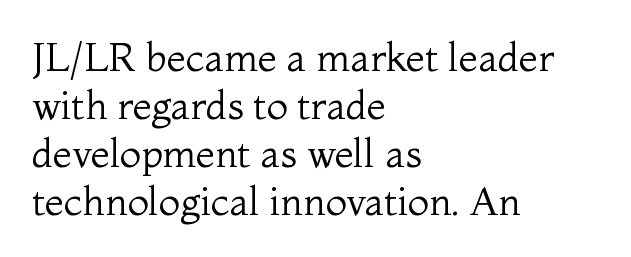
Any mark beneath the type? The region is blank. The lettering holds an erect, upright posture throughout. The face used here is proportionally spaced, like ordinary book or web type. Serifs: yes, visible at the terminals of the letterforms. Line starts are locked; line ends wander.
